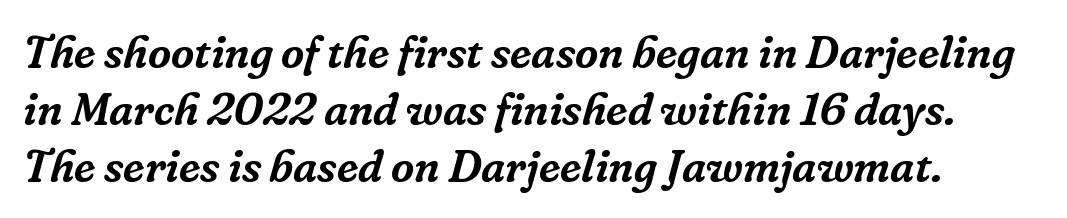
Q: Is the text italic (slanted)? A: Yes, it leans right by about 16 degrees.
Q: Is the typeface a serif or a sans-serif typeface? A: Serif.
Q: Is the text underlined? A: No.
Q: Is the spacing between letters normal or unusually wide? A: Normal.
Q: Is the spacing between lines tight, normal or loose? A: Normal.
Q: Width (condensed, normal, or wide)? A: Normal.
Q: Stroke contrast? A: Low.
Q: x-height? A: Medium.
Q: Monospaced? A: No.
